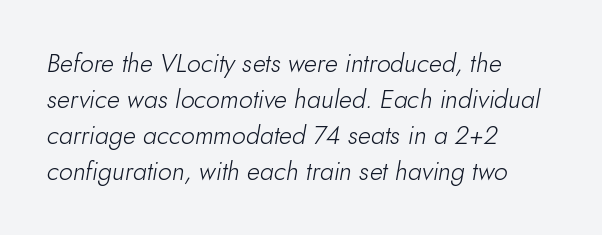
{"italic": "yes", "lean": "right", "slant_degrees": 10, "bold": "no", "underline": "no", "align": "left", "line_spacing": "normal", "line_spacing_ratio": 1.44, "letter_spacing": "normal", "letter_spacing_em": 0.0, "glyph_px": 25}
